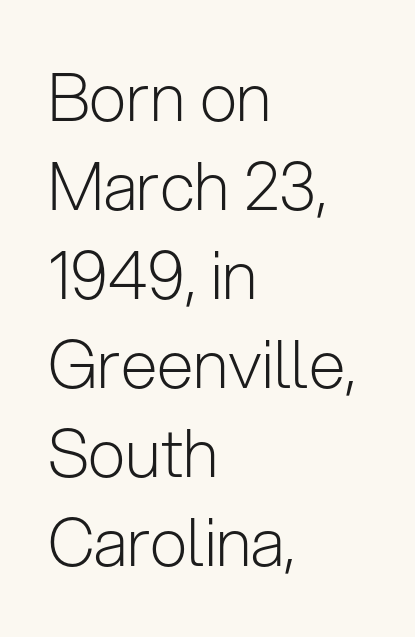
{"serif": "no", "italic": "no", "bold": "no", "weight": "light", "width": "normal", "stroke_contrast": "low", "x_height": "medium", "monospaced": "no", "underline": "no", "align": "left", "line_spacing": "normal", "line_spacing_ratio": 1.35, "letter_spacing": "normal", "letter_spacing_em": 0.0, "glyph_px": 66}
